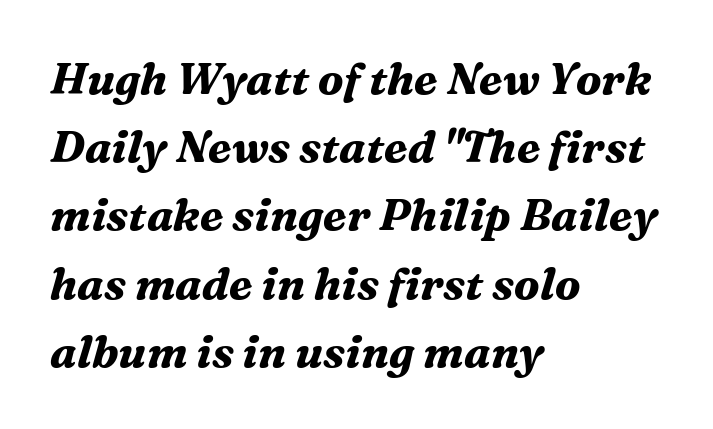
Q: Is the text bold? A: Yes.
Q: Is the text italic (slanted)? A: Yes, it leans right by about 16 degrees.
Q: Is the typeface a serif or a sans-serif typeface? A: Serif.
Q: Is the text underlined? A: No.
Q: How is the paragraph aligned? A: Left-aligned.
Q: Is the spacing between letters normal or unusually wide? A: Normal.
Q: Is the spacing between lines tight, normal or loose? A: Normal.
Q: Width (condensed, normal, or wide)? A: Normal.
Q: Stroke contrast? A: Medium.
Q: x-height? A: Medium.
Q: Monospaced? A: No.
